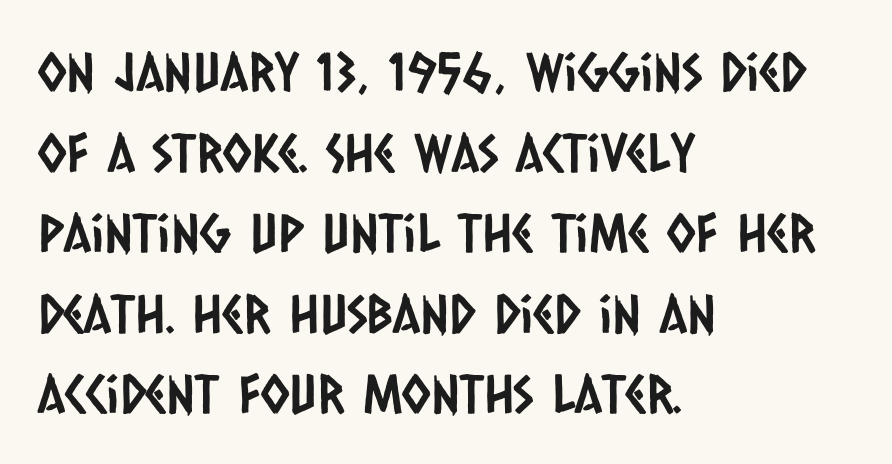
{"serif": "no", "width": "condensed", "stroke_contrast": "low", "x_height": "large", "monospaced": "no", "underline": "no", "align": "left", "line_spacing": "normal", "line_spacing_ratio": 1.52, "letter_spacing": "normal", "letter_spacing_em": 0.0, "glyph_px": 53}
